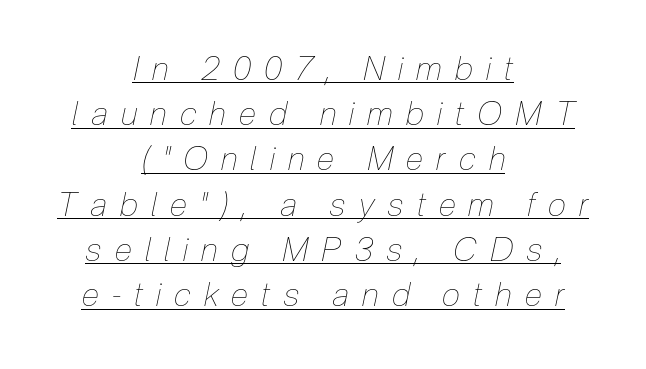
{"italic": "yes", "lean": "right", "slant_degrees": 12, "bold": "no", "weight": "thin", "width": "condensed", "stroke_contrast": "low", "x_height": "medium", "monospaced": "no", "underline": "yes", "align": "center", "line_spacing": "normal", "line_spacing_ratio": 1.37, "letter_spacing": "wide", "letter_spacing_em": 0.4, "glyph_px": 33}
